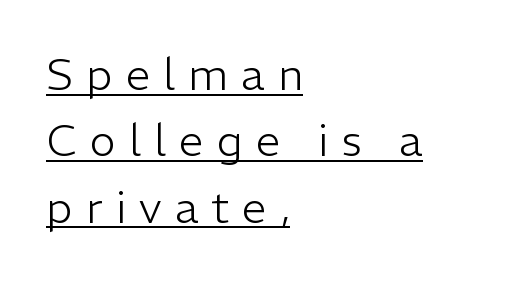
Q: Is the text bold? A: No.
Q: Is the text italic (slanted)? A: No, it is upright.
Q: Is the typeface a serif or a sans-serif typeface? A: Sans-serif.
Q: Is the text underlined? A: Yes.
Q: How is the paragraph aligned? A: Left-aligned.
Q: Is the spacing between letters normal or unusually wide? A: Unusually wide.
Q: Is the spacing between lines tight, normal or loose? A: Normal.
Q: Width (condensed, normal, or wide)? A: Normal.
Q: Stroke contrast? A: Low.
Q: x-height? A: Medium.
Q: Monospaced? A: No.
